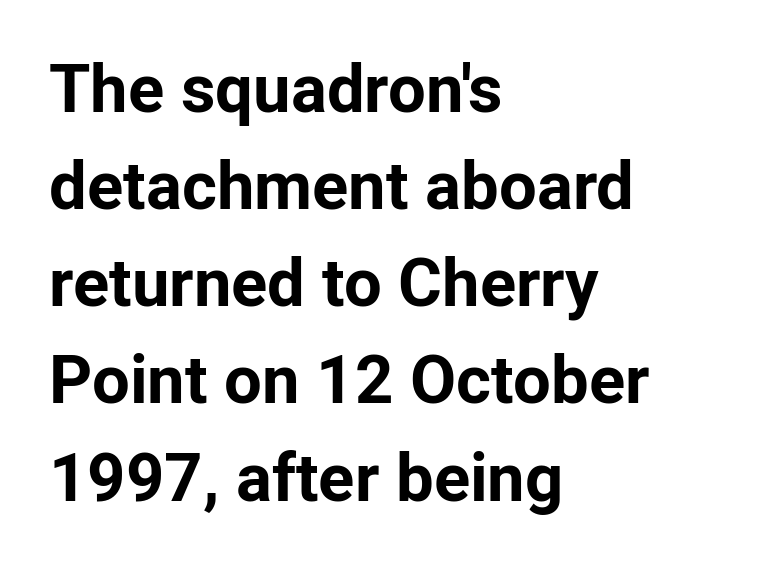
{"serif": "no", "italic": "no", "bold": "yes", "weight": "bold", "width": "normal", "stroke_contrast": "low", "x_height": "medium", "monospaced": "no", "underline": "no", "align": "left", "line_spacing": "normal", "line_spacing_ratio": 1.45, "letter_spacing": "normal", "letter_spacing_em": 0.0, "glyph_px": 67}
